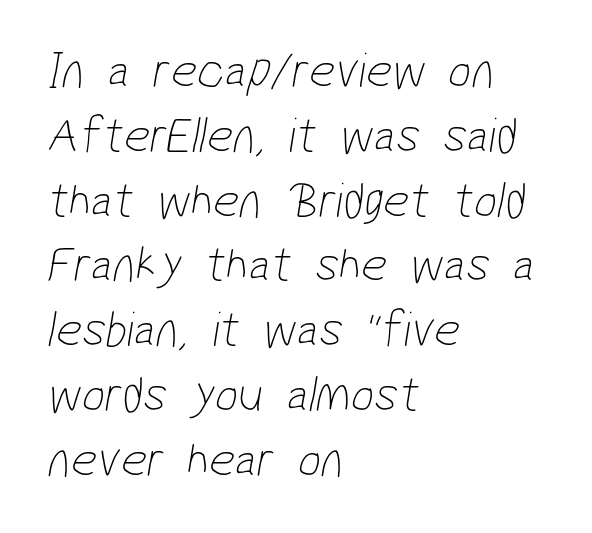
{"serif": "no", "bold": "no", "weight": "thin", "width": "condensed", "stroke_contrast": "low", "x_height": "medium", "monospaced": "no", "underline": "no", "align": "left", "line_spacing": "normal", "line_spacing_ratio": 1.27, "letter_spacing": "normal", "letter_spacing_em": 0.0, "glyph_px": 51}
